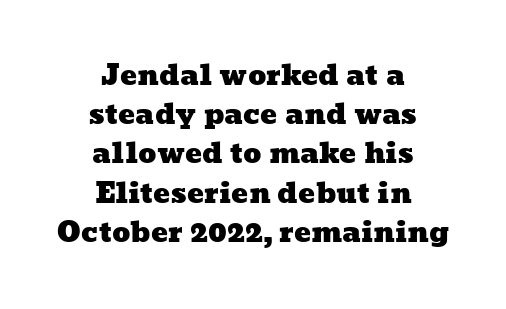
Q: Is the text underlined? A: No.
Q: How is the paragraph aligned? A: Centered.
Q: Is the spacing between letters normal or unusually wide? A: Normal.
Q: Is the spacing between lines tight, normal or loose? A: Normal.
Q: Width (condensed, normal, or wide)? A: Wide.
Q: Stroke contrast? A: Low.
Q: x-height? A: Medium.
Q: Monospaced? A: No.
